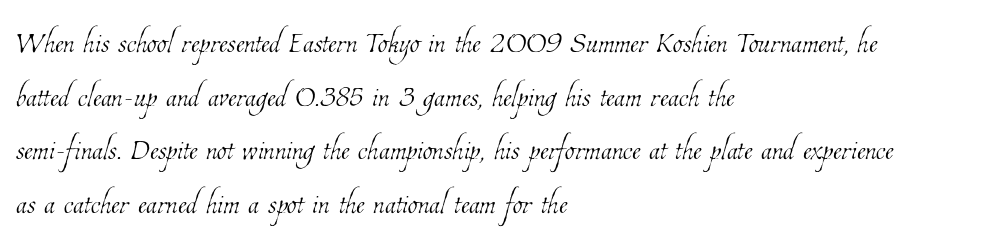
Decoration check: the copy has no underline. How are the letters spaced? Ordinarily, with no added tracking. This sample has the flowing, uneven cadence of proportional lettering. The rendering anchors every line to the left-hand side.
